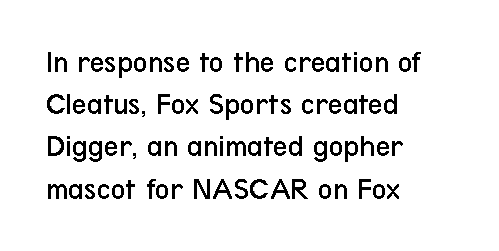
This is not heavy type; no bold has been used. Proportional: the letters do not fall into vertical columns. The space between consecutive lines is moderate. The rendering shows plain stroke endings on the letterforms — a sans-serif design. Nope, not italic — everything's standing straight.
